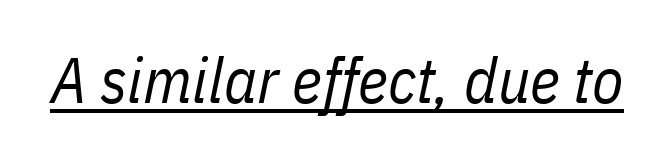
{"italic": "yes", "lean": "right", "slant_degrees": 11, "bold": "no", "weight": "regular", "width": "condensed", "stroke_contrast": "low", "x_height": "medium", "monospaced": "no", "underline": "yes", "letter_spacing": "normal", "letter_spacing_em": 0.0, "glyph_px": 64}
